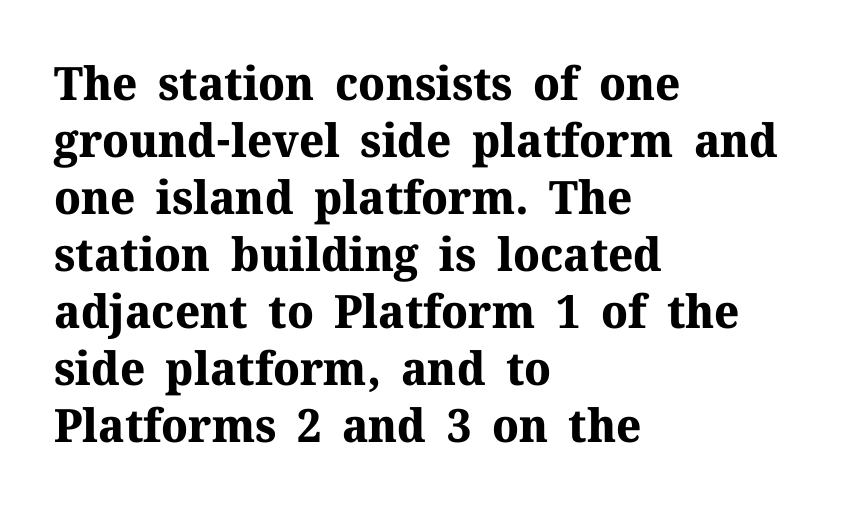
The image shows 46 px bold serif type, upright; set left-aligned, line spacing 1.24x, normal letter spacing, not underlined; medium stroke contrast and a medium x-height.
